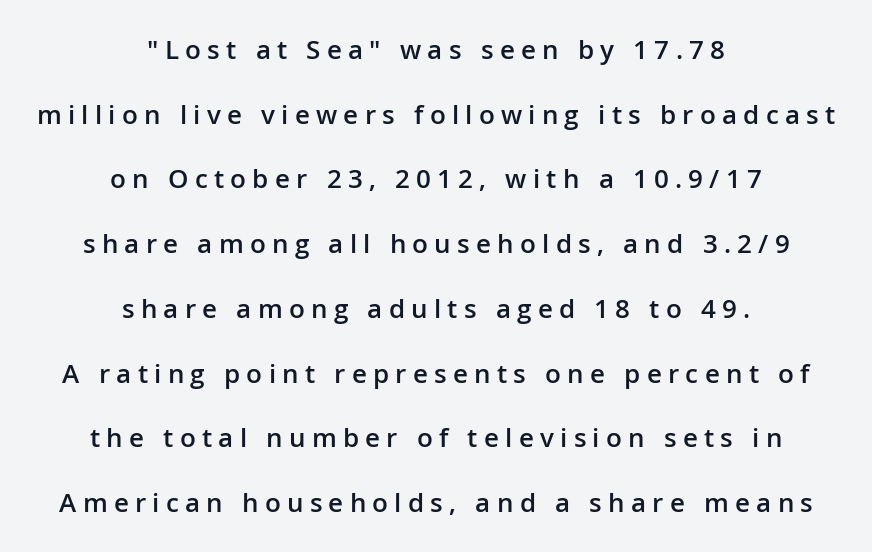
Q: Is the text bold? A: Semi-bold.
Q: Is the text italic (slanted)? A: No, it is upright.
Q: Is the text underlined? A: No.
Q: How is the paragraph aligned? A: Centered.
Q: Is the spacing between letters normal or unusually wide? A: Unusually wide.
Q: Is the spacing between lines tight, normal or loose? A: Loose.
